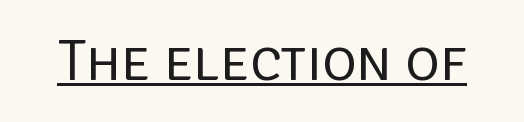
Q: Is the text bold? A: No.
Q: Is the text italic (slanted)? A: No, it is upright.
Q: Is the typeface a serif or a sans-serif typeface? A: Sans-serif.
Q: Is the text underlined? A: Yes.
Q: Is the spacing between letters normal or unusually wide? A: Normal.
Q: Width (condensed, normal, or wide)? A: Normal.
Q: Stroke contrast? A: Low.
Q: x-height? A: Large.
Q: Monospaced? A: No.
